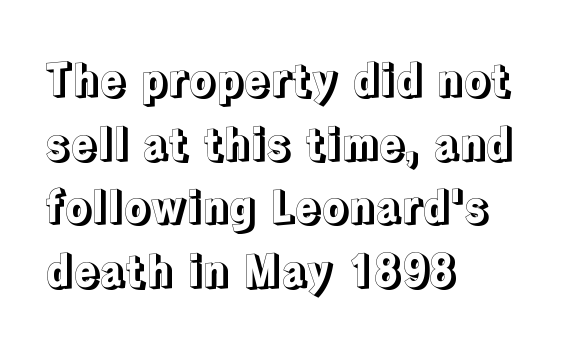
The image shows 43 px text type, upright; set left-aligned, normal line spacing (1.48x), normal letter spacing, not underlined; a medium x-height.
